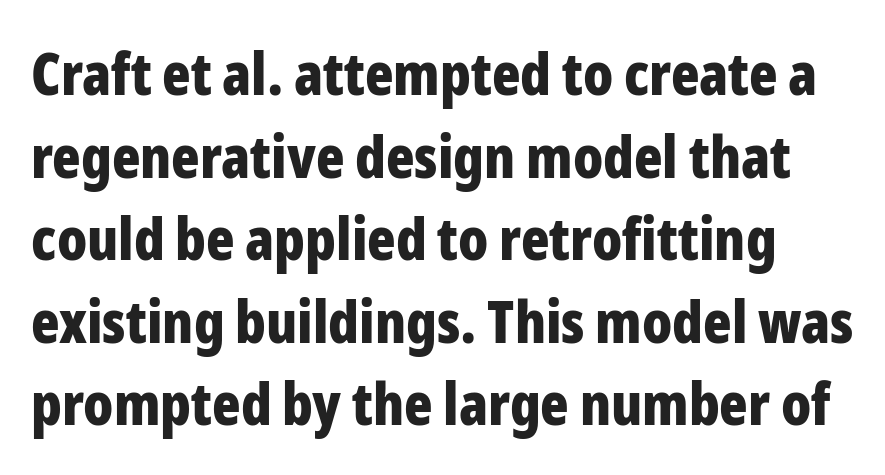
{"serif": "no", "italic": "no", "bold": "yes", "weight": "bold", "width": "condensed", "stroke_contrast": "low", "x_height": "medium", "monospaced": "no", "underline": "no", "line_spacing": "normal", "line_spacing_ratio": 1.4, "letter_spacing": "normal", "letter_spacing_em": 0.0, "glyph_px": 59}
